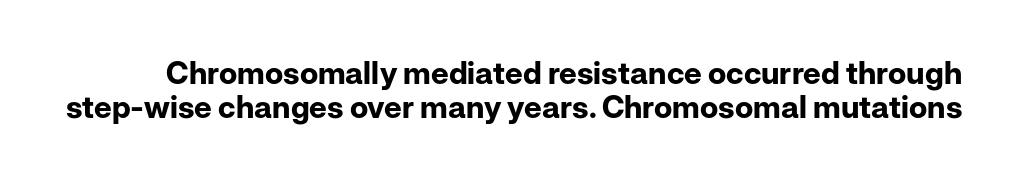
Q: Is the text bold? A: Yes.
Q: Is the text italic (slanted)? A: No, it is upright.
Q: Is the typeface a serif or a sans-serif typeface? A: Sans-serif.
Q: Is the text underlined? A: No.
Q: Is the spacing between letters normal or unusually wide? A: Normal.
Q: Is the spacing between lines tight, normal or loose? A: Tight.
Q: Width (condensed, normal, or wide)? A: Normal.
Q: Stroke contrast? A: Low.
Q: x-height? A: Medium.
Q: Monospaced? A: No.
